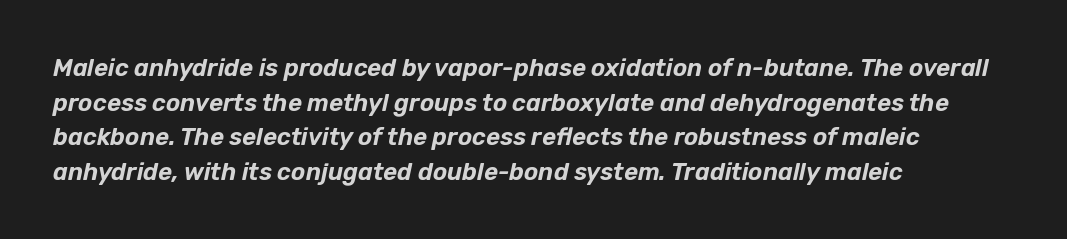
The image shows 24 px text type, italic (leaning right); set left-aligned, normal line spacing (1.44x), normal letter spacing, not underlined.
